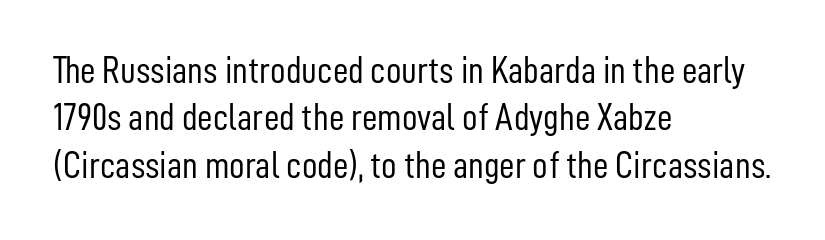
The image shows 38 px light, condensed sans-serif type, upright; set left-aligned, normal line spacing (1.25x), normal letter spacing, not underlined; low stroke contrast and a medium x-height.
